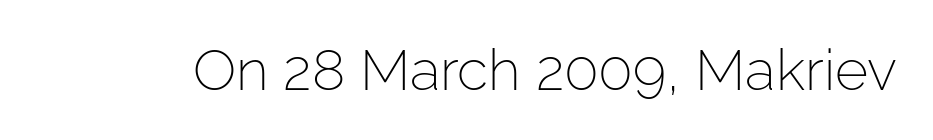
{"serif": "no", "italic": "no", "bold": "no", "weight": "light", "width": "normal", "stroke_contrast": "low", "x_height": "medium", "monospaced": "no", "underline": "no", "letter_spacing": "normal", "letter_spacing_em": 0.0, "glyph_px": 57}
